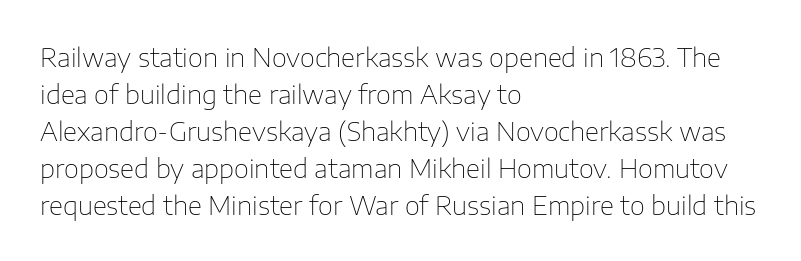
{"italic": "no", "bold": "no", "underline": "no", "align": "left", "line_spacing": "normal", "line_spacing_ratio": 1.42, "letter_spacing": "normal", "letter_spacing_em": 0.0, "glyph_px": 26}
